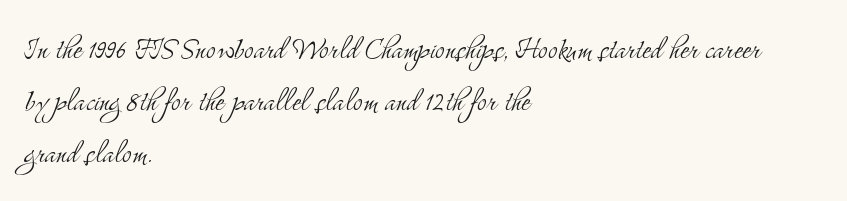
{"serif": "yes", "bold": "no", "weight": "light", "width": "condensed", "stroke_contrast": "medium", "x_height": "small", "monospaced": "no", "underline": "no", "align": "left", "line_spacing": "normal", "line_spacing_ratio": 1.41, "letter_spacing": "normal", "letter_spacing_em": 0.0, "glyph_px": 37}
